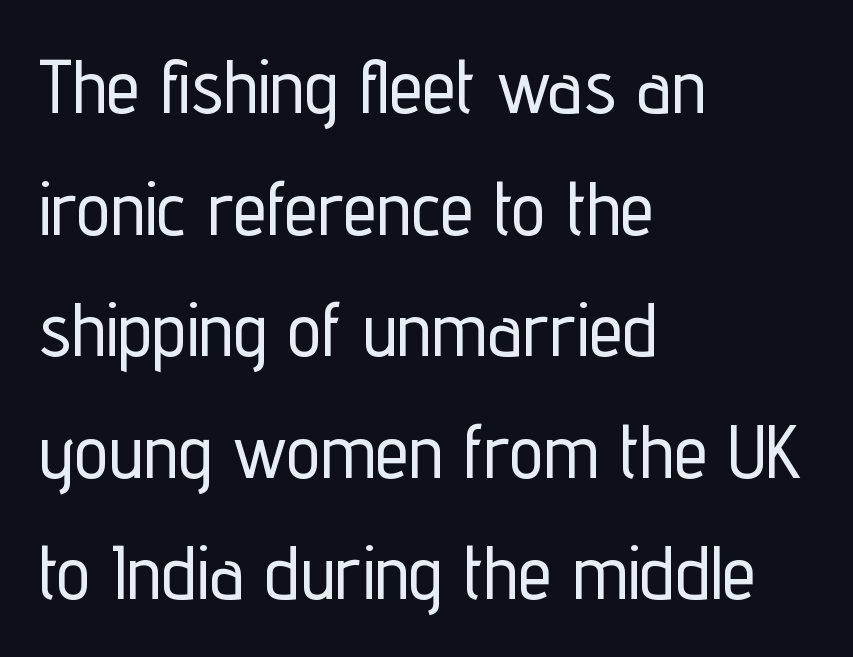
{"serif": "no", "italic": "no", "width": "condensed", "stroke_contrast": "low", "x_height": "medium", "monospaced": "no", "underline": "no", "align": "left", "line_spacing": "normal", "line_spacing_ratio": 1.6, "letter_spacing": "normal", "letter_spacing_em": 0.0, "glyph_px": 76}
